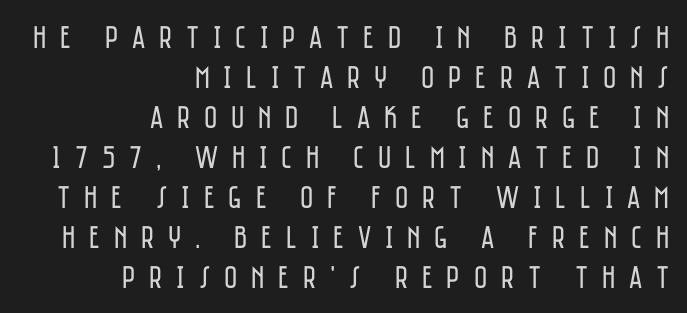
The image shows 32 px regular-weight, condensed sans-serif type, upright; set right-aligned, normal line spacing (1.25x), unusually wide letter spacing (+0.43 em), not underlined; low stroke contrast and a large x-height.
